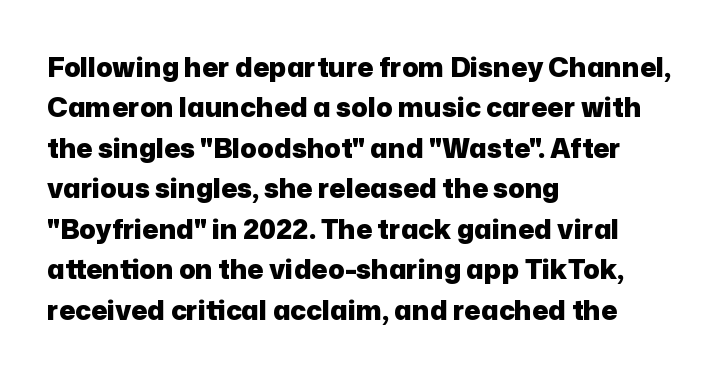
Look at the tracking — it's just the regular setting, nothing added. A classic flush-left, rag-right setting is used for this passage. Lines of text with bare space underneath. The font's upright variant was chosen for this text.
